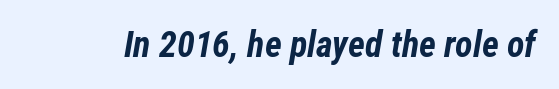
The image shows 36 px bold, condensed type, italic (leaning right); set normal letter spacing, not underlined; low stroke contrast and a medium x-height.
